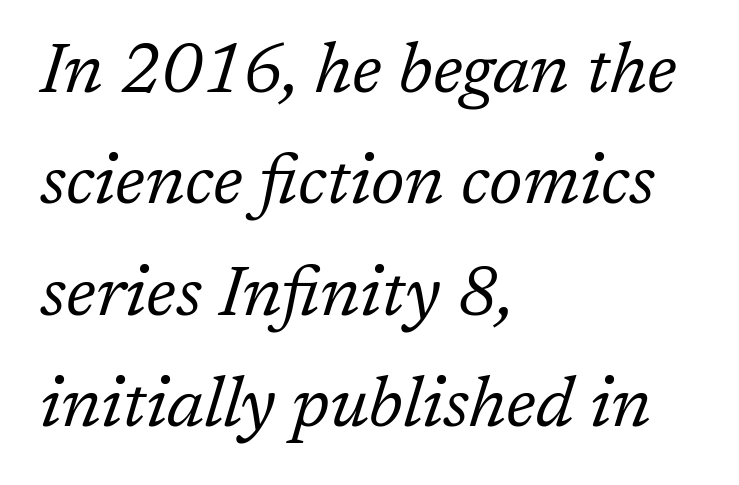
{"serif": "yes", "italic": "yes", "lean": "right", "slant_degrees": 17, "bold": "no", "weight": "regular", "width": "normal", "stroke_contrast": "low", "x_height": "medium", "monospaced": "no", "underline": "no", "align": "left", "line_spacing": "normal", "line_spacing_ratio": 1.59, "letter_spacing": "normal", "letter_spacing_em": 0.0, "glyph_px": 70}
